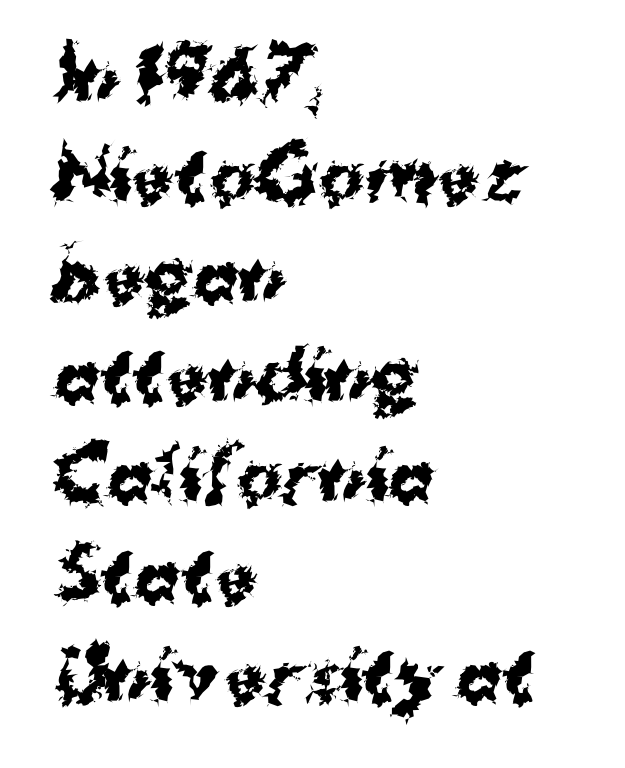
Q: Is the text bold? A: Yes.
Q: Is the text italic (slanted)? A: Yes.
Q: Is the typeface a serif or a sans-serif typeface? A: Sans-serif.
Q: Is the text underlined? A: No.
Q: How is the paragraph aligned? A: Left-aligned.
Q: Is the spacing between letters normal or unusually wide? A: Normal.
Q: Is the spacing between lines tight, normal or loose? A: Normal.
Q: Width (condensed, normal, or wide)? A: Normal.
Q: Stroke contrast? A: Medium.
Q: x-height? A: Medium.
Q: Monospaced? A: No.
